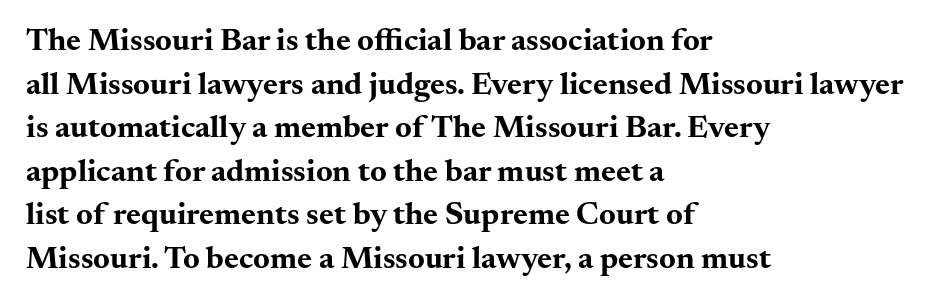
{"serif": "yes", "italic": "no", "bold": "yes", "weight": "bold", "width": "wide", "stroke_contrast": "medium", "x_height": "small", "monospaced": "no", "underline": "no", "align": "left", "line_spacing": "normal", "line_spacing_ratio": 1.36, "letter_spacing": "normal", "letter_spacing_em": 0.0, "glyph_px": 32}
